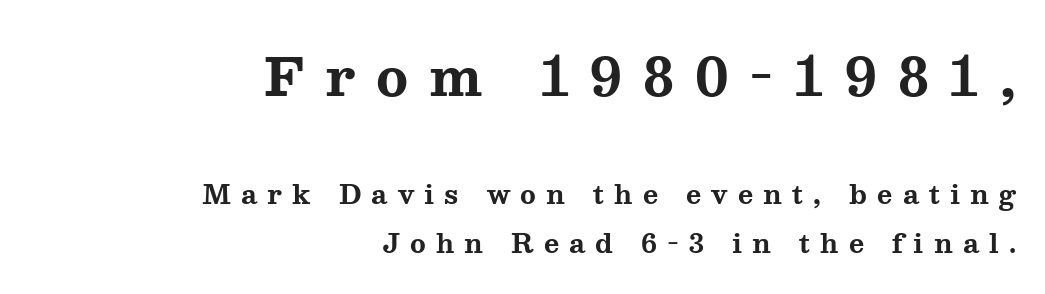
The type family on display is of the serif kind. Strokes here are thick enough to call this a true bold. Words appear elongated and porous because spacing is wide. You can tell it's not italic because the verticals are truly vertical. Rule under the text: the space is simply empty. Visually, the top section dominates because its glyphs are scaled up.
